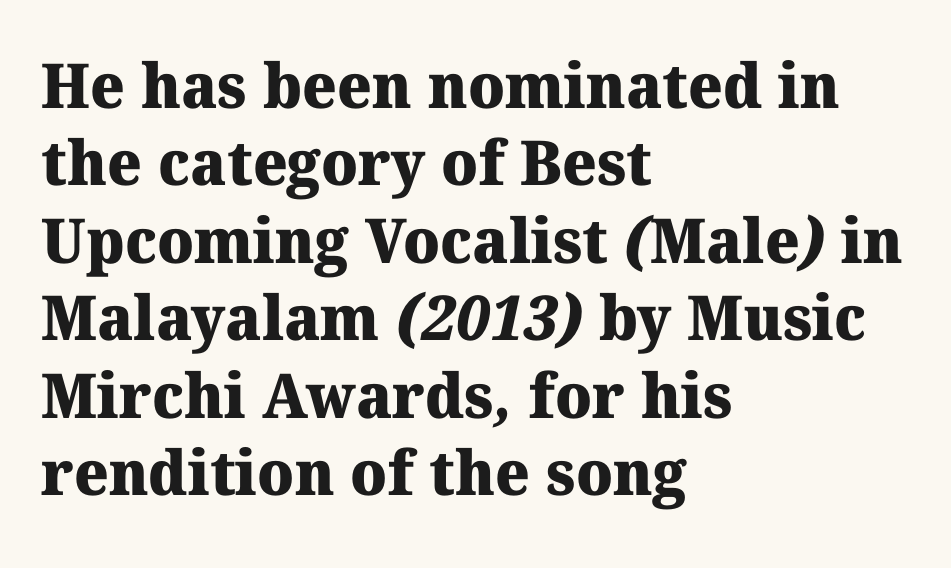
{"serif": "yes", "bold": "yes", "weight": "heavy", "width": "normal", "stroke_contrast": "medium", "x_height": "medium", "monospaced": "no", "underline": "no", "align": "left", "line_spacing": "normal", "line_spacing_ratio": 1.25, "letter_spacing": "normal", "letter_spacing_em": 0.0, "glyph_px": 62}
